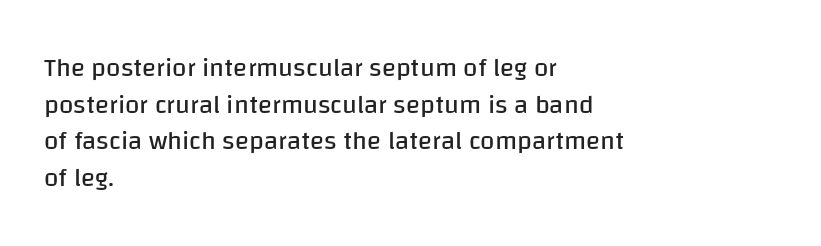
In CSS terms this would be text-align: left. The words here are not underlined. The font is comparable to plain body text, perhaps lighter. Every character sits straight up, as roman type does. The vertical gap from one line to the next is medium. Compared with typical body copy, the letter spacing here is the same.
